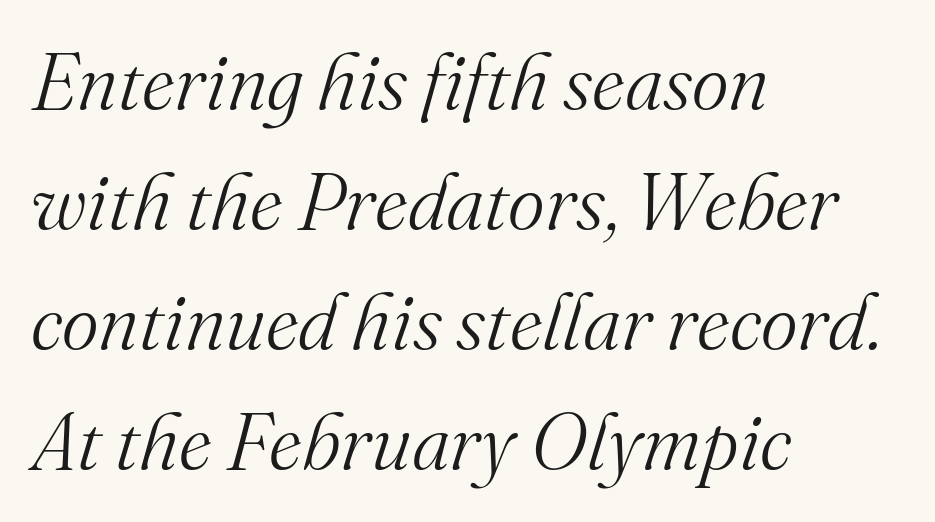
Q: Is the text bold? A: No.
Q: Is the text italic (slanted)? A: Yes, it leans right by about 16 degrees.
Q: Is the typeface a serif or a sans-serif typeface? A: Serif.
Q: Is the text underlined? A: No.
Q: How is the paragraph aligned? A: Left-aligned.
Q: Is the spacing between letters normal or unusually wide? A: Normal.
Q: Is the spacing between lines tight, normal or loose? A: Normal.
Q: Width (condensed, normal, or wide)? A: Normal.
Q: Stroke contrast? A: Medium.
Q: x-height? A: Small.
Q: Monospaced? A: No.
